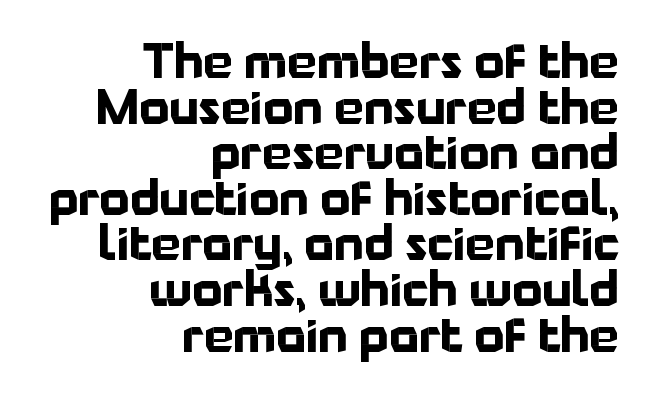
The image shows 47 px bold sans-serif type, upright; set right-aligned, tight line spacing (0.97x), normal letter spacing, not underlined; low stroke contrast and a medium x-height.
